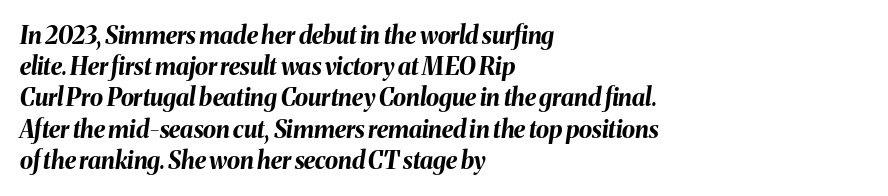
The image shows 24 px bold type, italic (leaning right); set left-aligned, normal line spacing (1.3x), normal letter spacing, not underlined.
